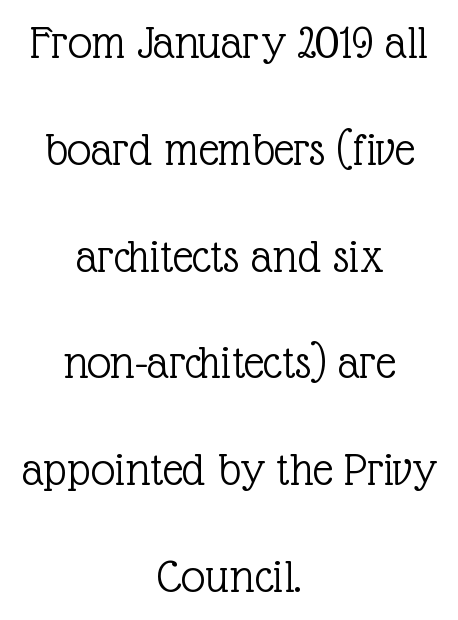
Q: Is the text bold? A: No.
Q: Is the text italic (slanted)? A: No, it is upright.
Q: Is the typeface a serif or a sans-serif typeface? A: Serif.
Q: Is the text underlined? A: No.
Q: How is the paragraph aligned? A: Centered.
Q: Is the spacing between letters normal or unusually wide? A: Normal.
Q: Is the spacing between lines tight, normal or loose? A: Loose.
Q: Width (condensed, normal, or wide)? A: Normal.
Q: x-height? A: Medium.
Q: Monospaced? A: No.
